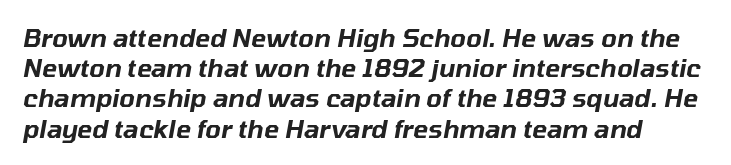
Any mark beneath the type? The region is blank. The face used here has a pronounced slope to its letters. Compared with typical body copy, the letter spacing here is the same.
